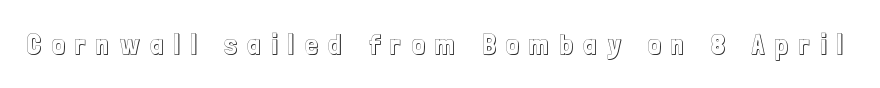
Q: Is the text italic (slanted)? A: No, it is upright.
Q: Is the text underlined? A: No.
Q: Is the spacing between letters normal or unusually wide? A: Unusually wide.
Q: Width (condensed, normal, or wide)? A: Condensed.
Q: x-height? A: Medium.
Q: Monospaced? A: No.
